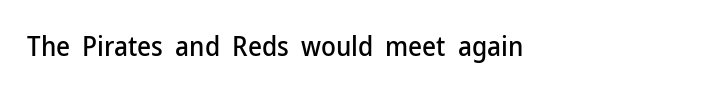
Q: Is the text italic (slanted)? A: No, it is upright.
Q: Is the text underlined? A: No.
Q: Is the spacing between letters normal or unusually wide? A: Normal.
